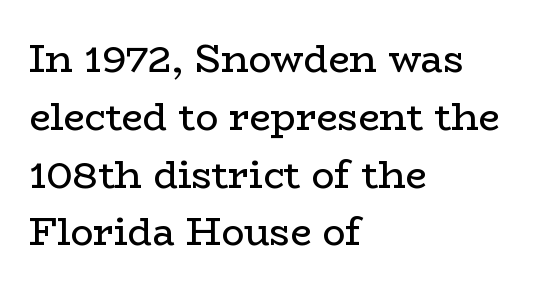
Q: Is the text bold? A: No.
Q: Is the text italic (slanted)? A: No, it is upright.
Q: Is the typeface a serif or a sans-serif typeface? A: Serif.
Q: Is the text underlined? A: No.
Q: How is the paragraph aligned? A: Left-aligned.
Q: Is the spacing between letters normal or unusually wide? A: Normal.
Q: Is the spacing between lines tight, normal or loose? A: Normal.
Q: Width (condensed, normal, or wide)? A: Wide.
Q: Stroke contrast? A: Low.
Q: x-height? A: Medium.
Q: Monospaced? A: No.
